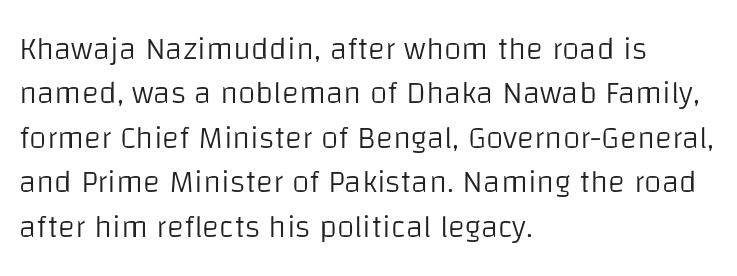
{"serif": "no", "italic": "no", "bold": "no", "weight": "light", "width": "normal", "stroke_contrast": "low", "x_height": "large", "monospaced": "no", "underline": "no", "align": "left", "line_spacing": "normal", "line_spacing_ratio": 1.39, "letter_spacing": "normal", "letter_spacing_em": 0.0, "glyph_px": 32}
